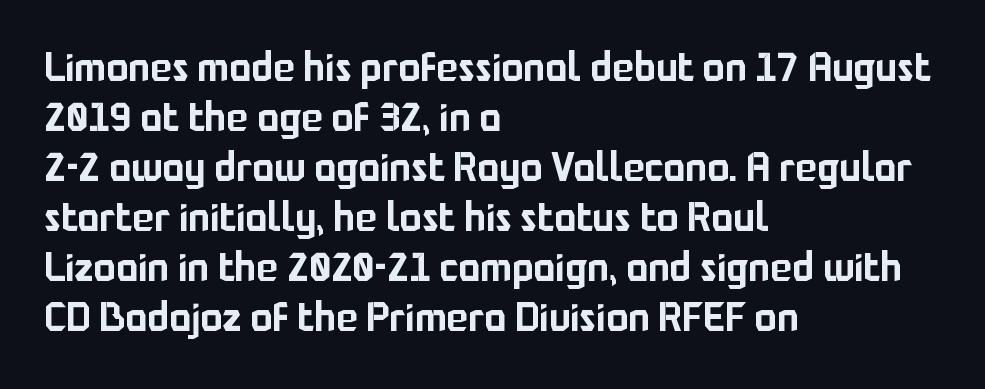
Quick note: underline off. Observe the absence of serifs on each vertical stroke in this sample. Notice how the passage keeps a crisp vertical edge on the left only. If you drew a line through each stem, it would be perfectly vertical. Nothing unusual about the tracking: characters are spaced as the font intends.
